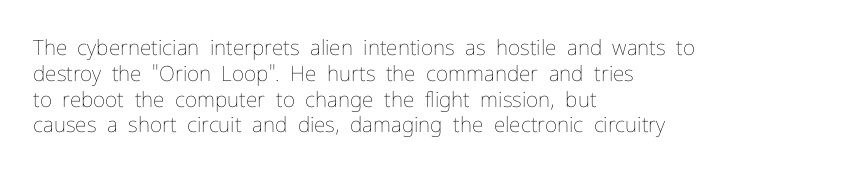
The image shows 21 px text type, upright; set left-aligned, line spacing 1.23x, normal letter spacing, not underlined.
